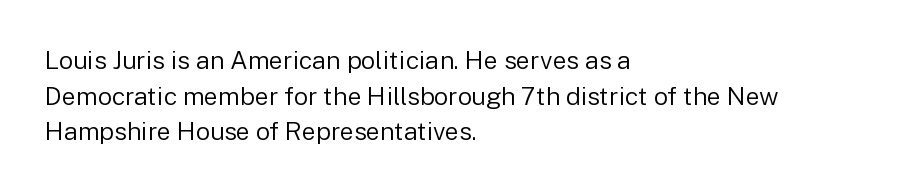
The image shows 25 px text type, upright; set left-aligned, normal line spacing (1.43x), normal letter spacing, not underlined.
